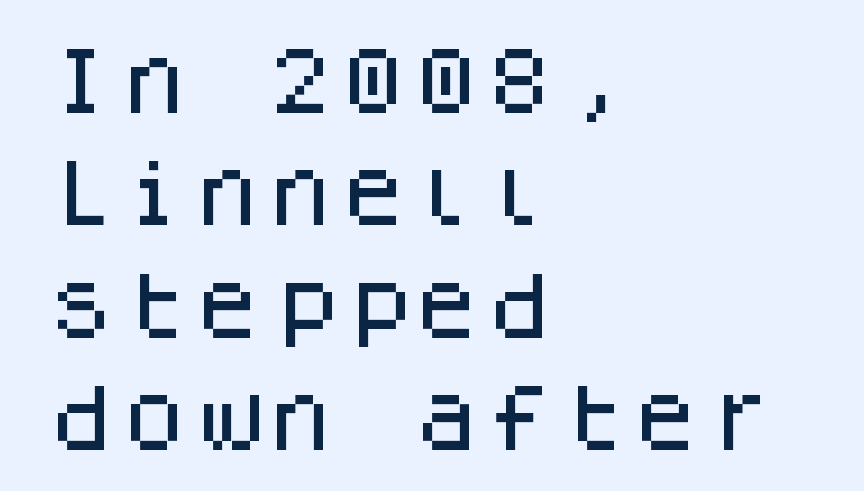
Q: Is the text italic (slanted)? A: No, it is upright.
Q: Is the typeface a serif or a sans-serif typeface? A: Sans-serif.
Q: Is the text underlined? A: No.
Q: How is the paragraph aligned? A: Left-aligned.
Q: Is the spacing between letters normal or unusually wide? A: Normal.
Q: Is the spacing between lines tight, normal or loose? A: Normal.
Q: Width (condensed, normal, or wide)? A: Normal.
Q: Stroke contrast? A: Low.
Q: x-height? A: Large.
Q: Monospaced? A: Yes.
